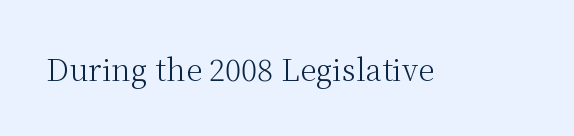
{"serif": "yes", "italic": "no", "bold": "no", "weight": "light", "width": "normal", "stroke_contrast": "medium", "x_height": "medium", "monospaced": "no", "underline": "no", "letter_spacing": "normal", "letter_spacing_em": 0.0, "glyph_px": 30}
